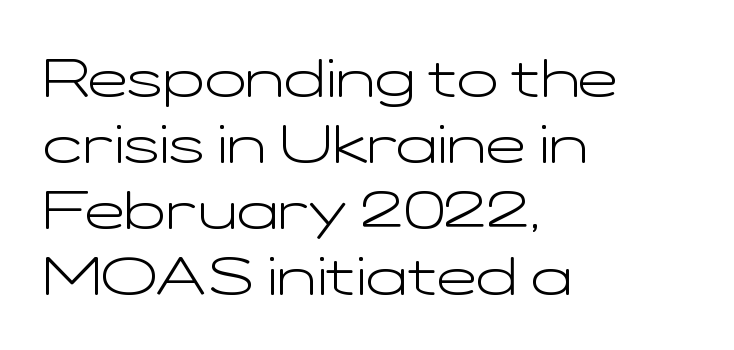
{"serif": "no", "italic": "no", "bold": "no", "weight": "light", "width": "wide", "stroke_contrast": "low", "x_height": "medium", "monospaced": "no", "underline": "no", "align": "left", "line_spacing_ratio": 1.22, "letter_spacing": "normal", "letter_spacing_em": 0.0, "glyph_px": 54}
